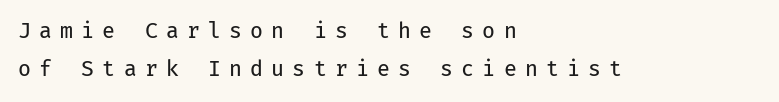
{"italic": "no", "bold": "no", "underline": "no", "align": "left", "line_spacing_ratio": 1.81, "letter_spacing": "wide", "letter_spacing_em": 0.39, "glyph_px": 21}
